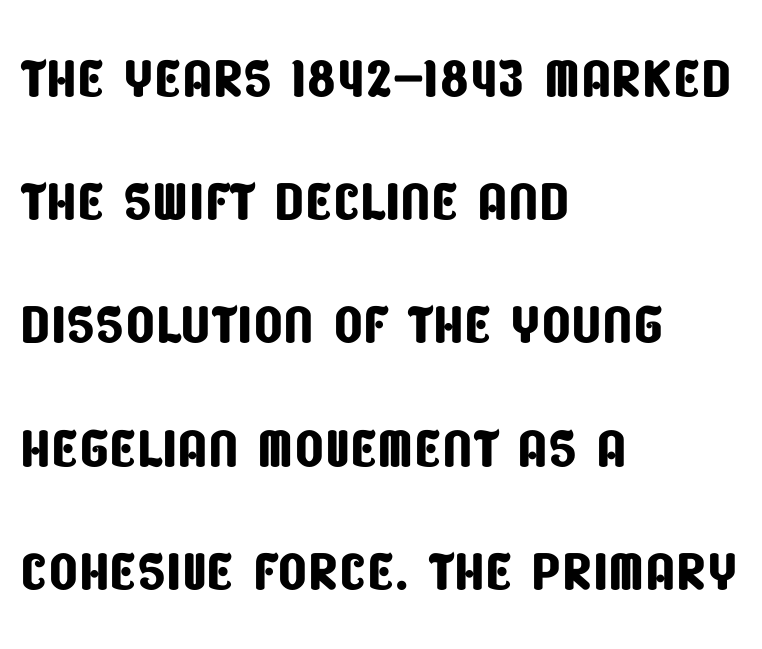
Q: Is the typeface a serif or a sans-serif typeface? A: Sans-serif.
Q: Is the text underlined? A: No.
Q: How is the paragraph aligned? A: Left-aligned.
Q: Is the spacing between letters normal or unusually wide? A: Normal.
Q: Is the spacing between lines tight, normal or loose? A: Normal.
Q: Width (condensed, normal, or wide)? A: Condensed.
Q: Stroke contrast? A: Low.
Q: x-height? A: Large.
Q: Monospaced? A: No.
